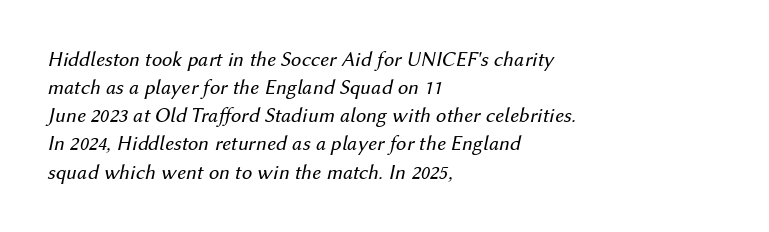
Q: Is the text bold? A: No.
Q: Is the text italic (slanted)? A: Yes, it leans right by about 12 degrees.
Q: Is the text underlined? A: No.
Q: How is the paragraph aligned? A: Left-aligned.
Q: Is the spacing between letters normal or unusually wide? A: Normal.
Q: Is the spacing between lines tight, normal or loose? A: Normal.
